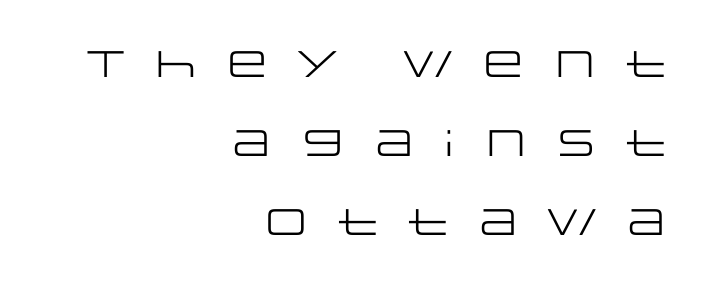
Weight: not bold — regular or lighter. Lines of text with bare space underneath. The font family rendered here belongs to the sans-serif group. Each new line begins a long way beneath the previous one.
